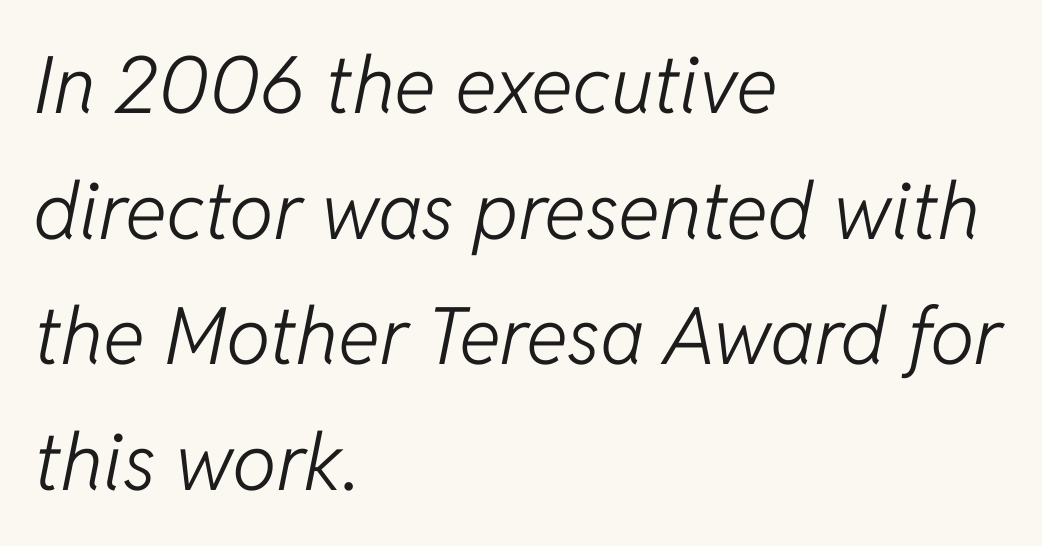
Varying glyph widths throughout — classic text-font behaviour. Tracking here is standard; glyphs follow each other at the usual distance. This reads as an unemphasized weight, regular at the heaviest. Normally led — the rows are evenly, conventionally spaced. The lines in this sample share a left origin and differ only in where they stop.
